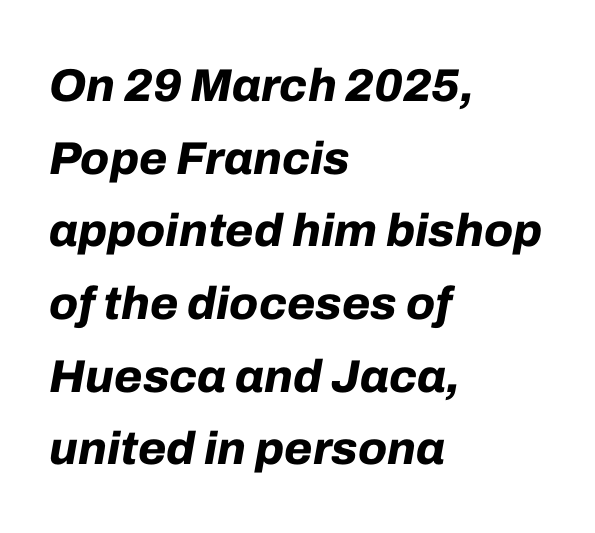
These lines sit exactly where default settings would place them. Typesetter's note: full bold, strokes at maximum text heaviness. Compared with typical body copy, the letter spacing here is the same. Teacher's note: observe the even left margin — that is flush-left alignment. The space beneath each line is pristine and unruled. Looking at the ascenders, they clearly lean.
